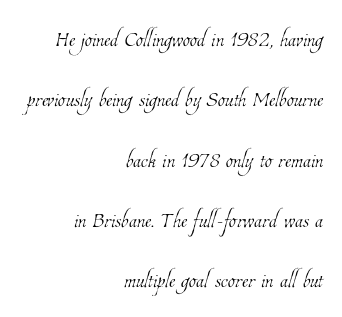
Q: Is the text bold? A: No.
Q: Is the text underlined? A: No.
Q: How is the paragraph aligned? A: Right-aligned.
Q: Is the spacing between letters normal or unusually wide? A: Normal.
Q: Is the spacing between lines tight, normal or loose? A: Loose.
Q: Width (condensed, normal, or wide)? A: Condensed.
Q: Stroke contrast? A: Low.
Q: x-height? A: Medium.
Q: Monospaced? A: No.
